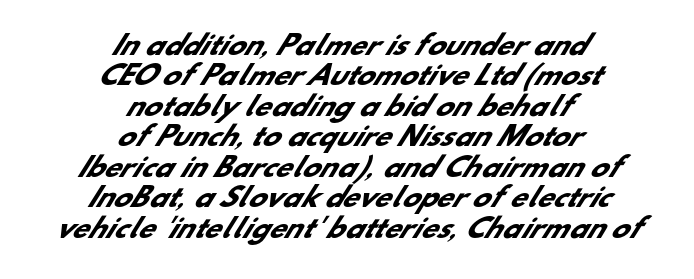
Strokes here are thick enough to call this a true bold. Visually the block forms a symmetrical silhouette, jagged on both flanks. The words here are not underlined. The face used here is rendered with its standard letterfit.
